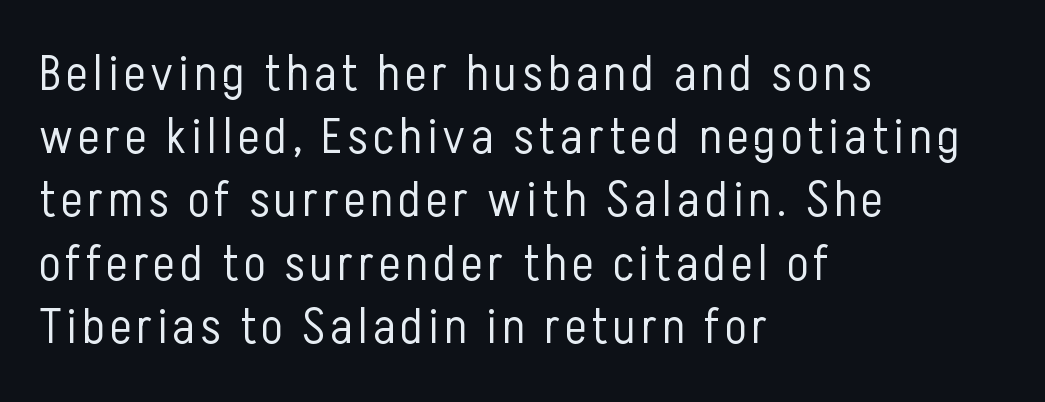
Q: Is the text bold? A: No.
Q: Is the text italic (slanted)? A: No, it is upright.
Q: Is the typeface a serif or a sans-serif typeface? A: Sans-serif.
Q: Is the text underlined? A: No.
Q: How is the paragraph aligned? A: Left-aligned.
Q: Width (condensed, normal, or wide)? A: Condensed.
Q: Stroke contrast? A: Low.
Q: x-height? A: Medium.
Q: Monospaced? A: No.
